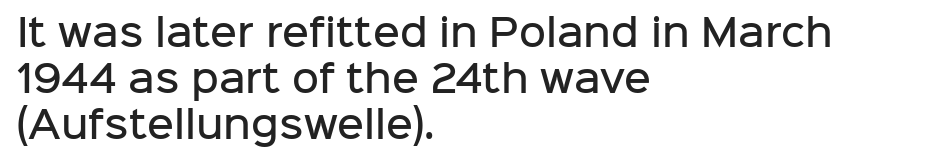
Here the designer chose a conventional face with non-uniform glyph widths. The words here are not underlined. No feet cap the strokes, marking this as sans-serif type. How heavy is the stroke? Medium-heavy — a semibold, shy of bold. The passage is arranged the way most books set body copy — flush left.
